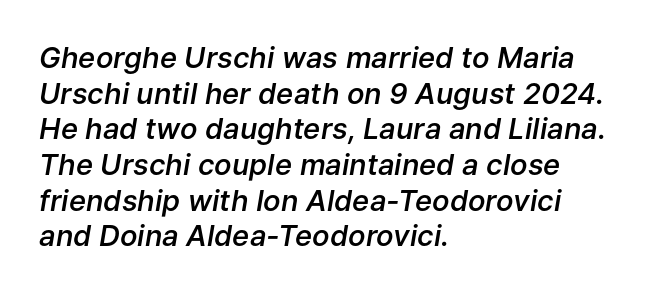
Q: Is the text bold? A: Semi-bold.
Q: Is the text italic (slanted)? A: Yes, it leans right by about 9 degrees.
Q: Is the text underlined? A: No.
Q: How is the paragraph aligned? A: Left-aligned.
Q: Is the spacing between letters normal or unusually wide? A: Normal.
Q: Width (condensed, normal, or wide)? A: Normal.
Q: Stroke contrast? A: Low.
Q: x-height? A: Medium.
Q: Monospaced? A: No.
